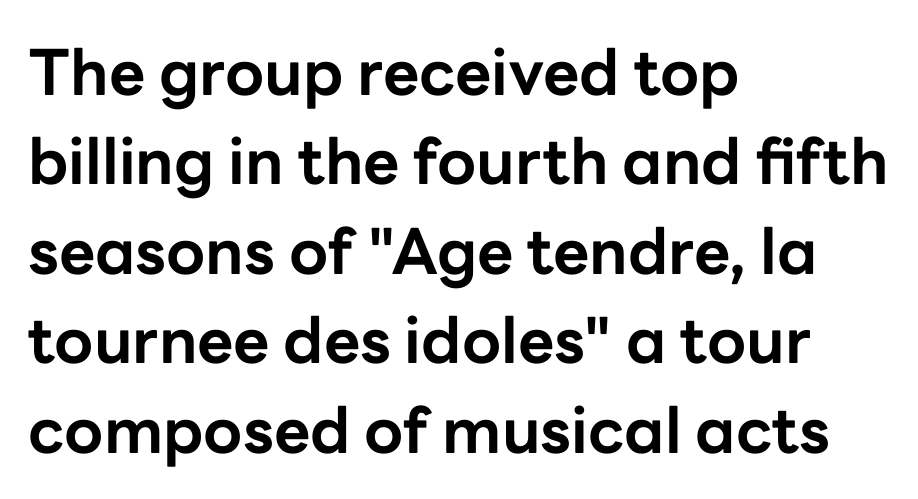
{"serif": "no", "italic": "no", "bold": "yes", "weight": "bold", "width": "normal", "stroke_contrast": "low", "x_height": "medium", "monospaced": "no", "underline": "no", "align": "left", "line_spacing": "normal", "line_spacing_ratio": 1.42, "letter_spacing": "normal", "letter_spacing_em": 0.0, "glyph_px": 63}
